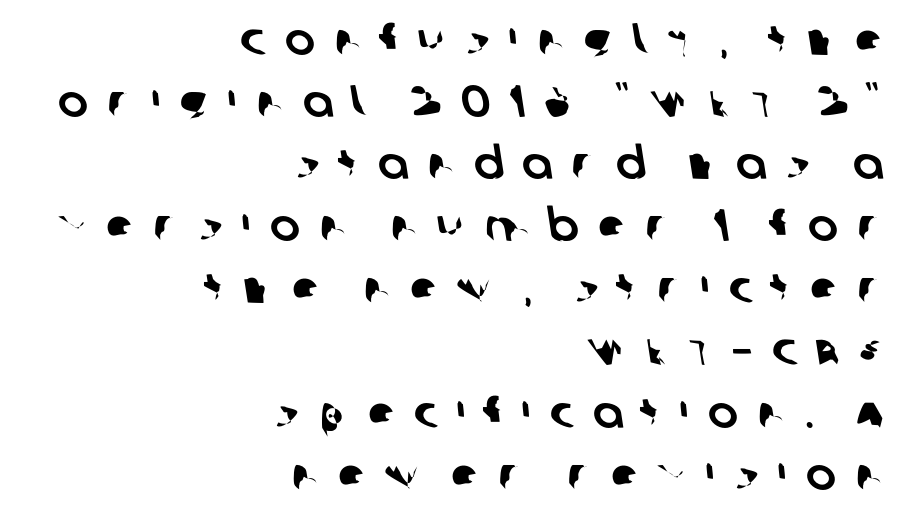
{"serif": "no", "width": "normal", "stroke_contrast": "low", "x_height": "large", "monospaced": "no", "underline": "no", "align": "right", "line_spacing": "normal", "line_spacing_ratio": 1.38, "letter_spacing": "wide", "letter_spacing_em": 0.42, "glyph_px": 45}
